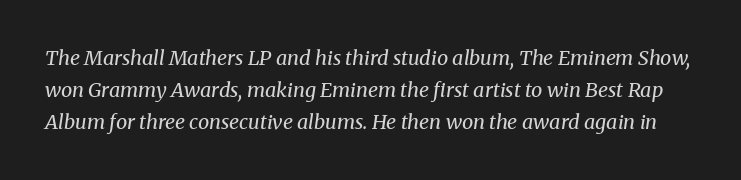
The image shows 20 px text type, italic (leaning right); set normal line spacing (1.59x), normal letter spacing, not underlined.
